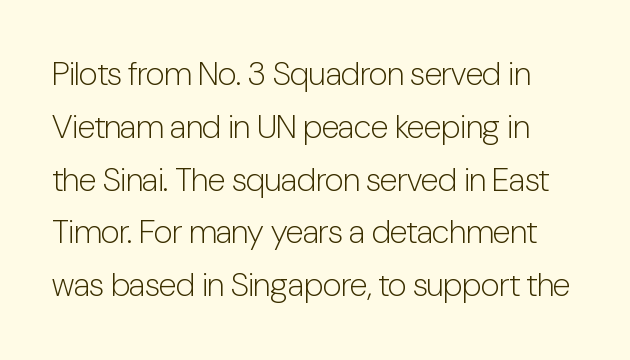
{"serif": "no", "italic": "no", "bold": "no", "weight": "light", "width": "condensed", "stroke_contrast": "low", "x_height": "medium", "monospaced": "no", "underline": "no", "line_spacing": "normal", "line_spacing_ratio": 1.6, "letter_spacing": "normal", "letter_spacing_em": 0.0, "glyph_px": 33}
